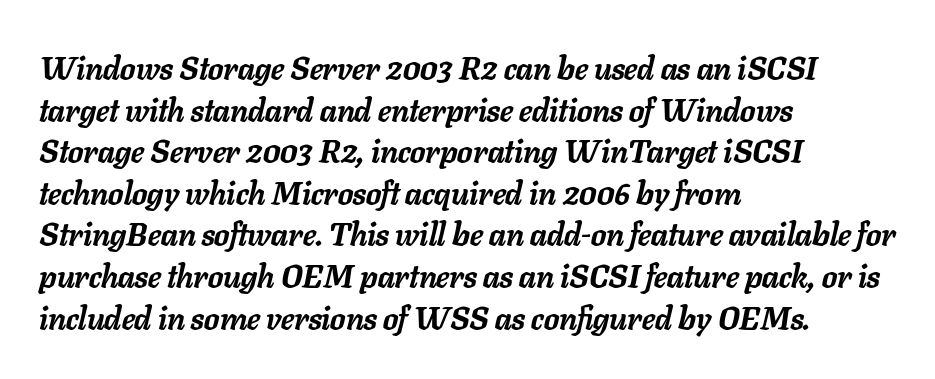
The image shows 32 px semibold type, italic (leaning right); set left-aligned, normal line spacing (1.3x), normal letter spacing, not underlined; low stroke contrast and a medium x-height.
